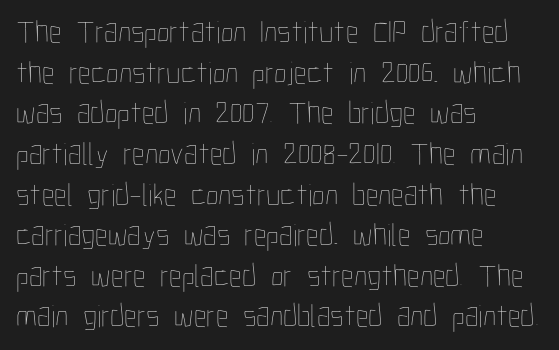
{"italic": "no", "bold": "no", "weight": "thin", "width": "condensed", "stroke_contrast": "low", "x_height": "medium", "monospaced": "no", "underline": "no", "align": "left", "line_spacing": "normal", "line_spacing_ratio": 1.27, "letter_spacing": "normal", "letter_spacing_em": 0.0, "glyph_px": 32}
